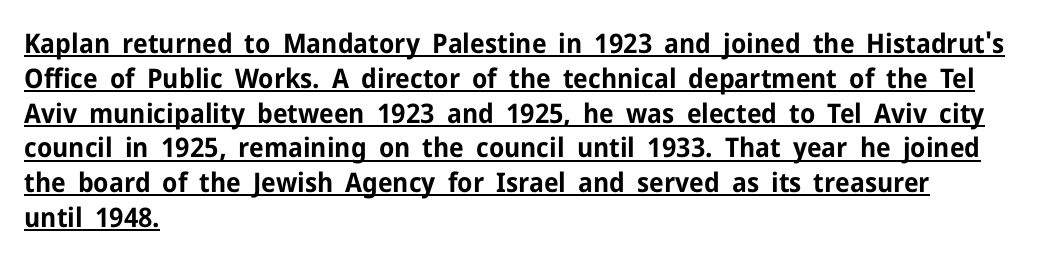
Q: Is the text bold? A: Yes.
Q: Is the text italic (slanted)? A: No, it is upright.
Q: Is the text underlined? A: Yes.
Q: How is the paragraph aligned? A: Left-aligned.
Q: Is the spacing between letters normal or unusually wide? A: Normal.
Q: Is the spacing between lines tight, normal or loose? A: Normal.
